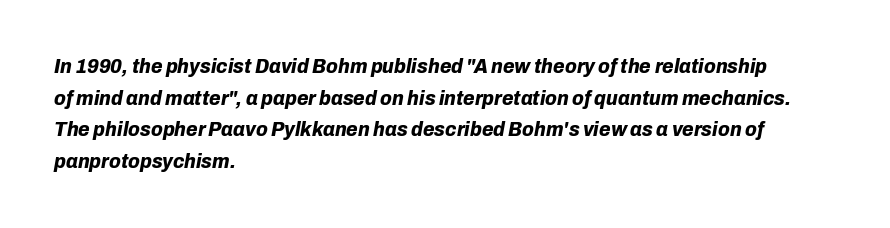
The image shows 21 px bold type, italic (leaning right); set left-aligned, normal line spacing (1.51x), normal letter spacing, not underlined.
